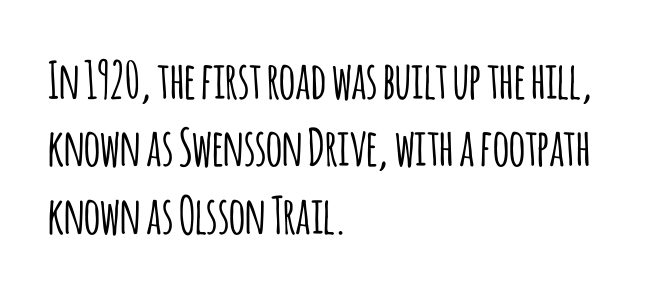
The image shows 51 px condensed sans-serif type, upright; set left-aligned, normal line spacing (1.32x), normal letter spacing, not underlined; low stroke contrast and a large x-height.
